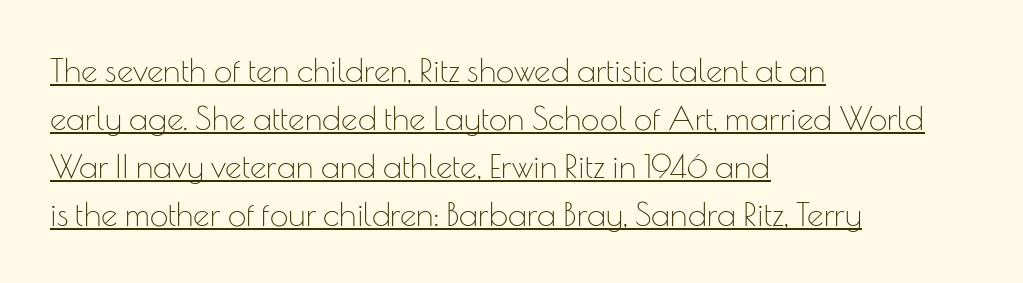
The image shows 33 px thin sans-serif type, upright; set left-aligned, normal line spacing (1.45x), normal letter spacing, underlined; low stroke contrast and a small x-height.
